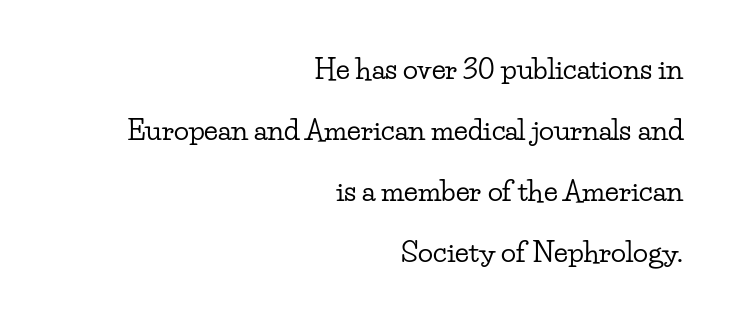
The image shows 28 px wide serif type, upright; set right-aligned, loose line spacing (2.18x), normal letter spacing, not underlined; low stroke contrast and a small x-height.
